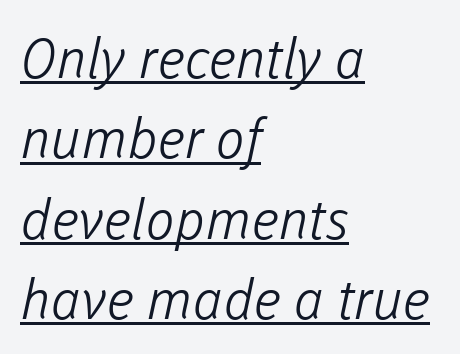
Q: Is the text bold? A: No.
Q: Is the typeface a serif or a sans-serif typeface? A: Sans-serif.
Q: Is the text underlined? A: Yes.
Q: How is the paragraph aligned? A: Left-aligned.
Q: Is the spacing between letters normal or unusually wide? A: Normal.
Q: Is the spacing between lines tight, normal or loose? A: Normal.
Q: Width (condensed, normal, or wide)? A: Normal.
Q: Stroke contrast? A: Low.
Q: x-height? A: Medium.
Q: Monospaced? A: No.
